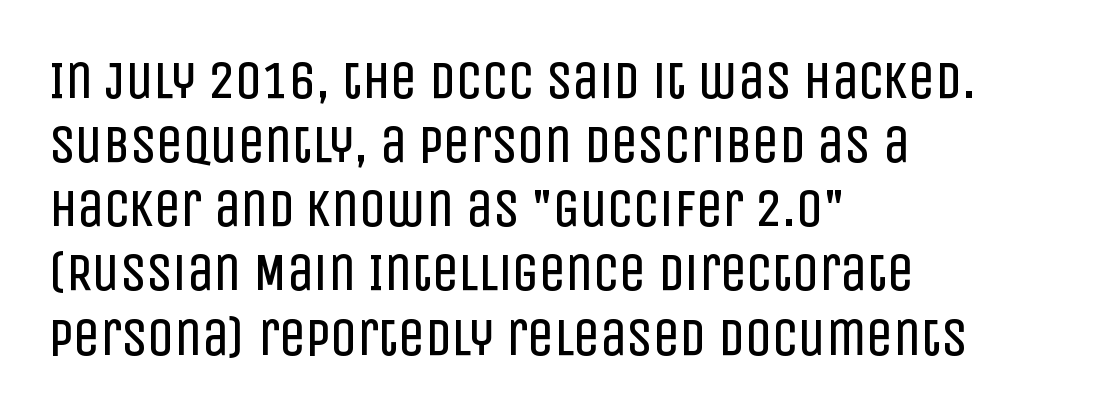
Q: Is the text bold? A: No.
Q: Is the text italic (slanted)? A: No, it is upright.
Q: Is the typeface a serif or a sans-serif typeface? A: Sans-serif.
Q: Is the text underlined? A: No.
Q: How is the paragraph aligned? A: Left-aligned.
Q: Is the spacing between letters normal or unusually wide? A: Normal.
Q: Width (condensed, normal, or wide)? A: Condensed.
Q: Stroke contrast? A: Low.
Q: x-height? A: Large.
Q: Monospaced? A: No.
